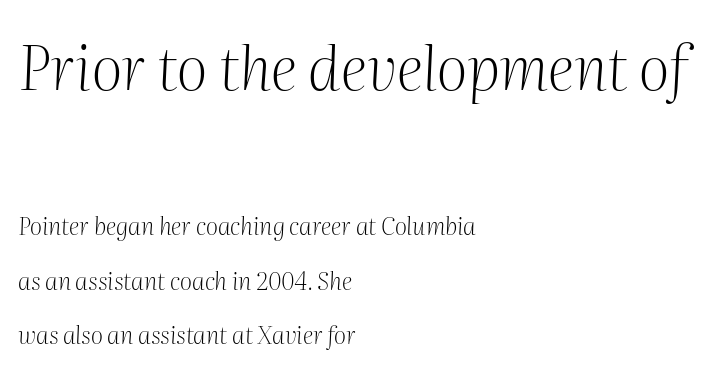
The image shows 61 px light serif type, italic (leaning right); set left-aligned, loose line spacing (2.28x), normal letter spacing, not underlined; the first (top) block is 2.54x larger; medium stroke contrast and a medium x-height.
